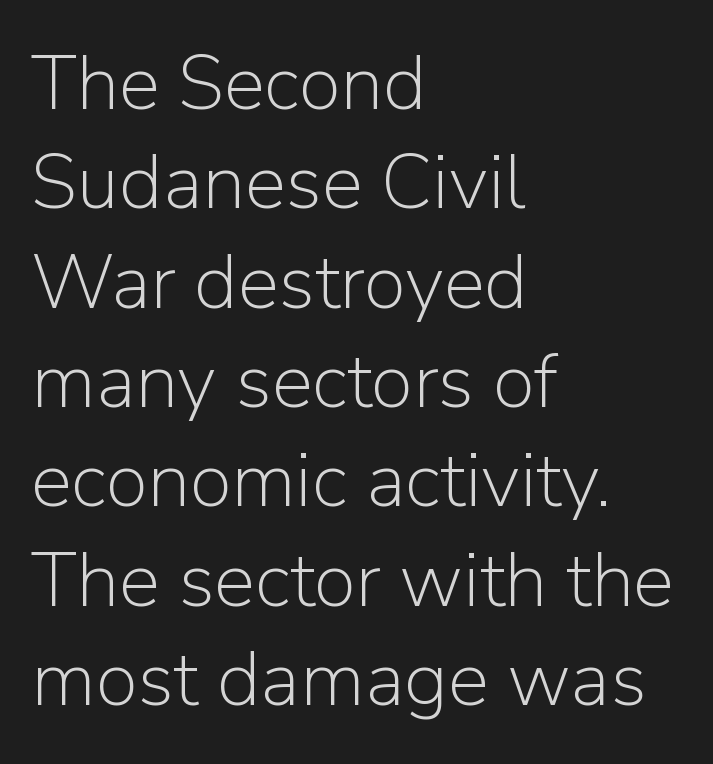
The image shows 77 px light sans-serif type, upright; set left-aligned, normal line spacing (1.29x), normal letter spacing, not underlined; low stroke contrast and a medium x-height.
